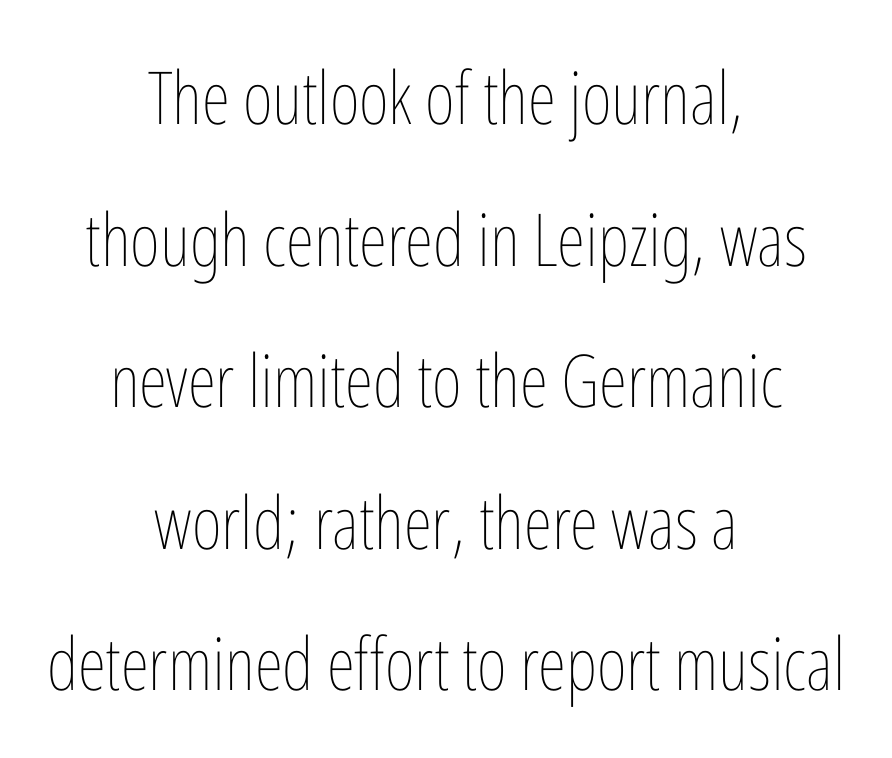
{"italic": "no", "bold": "no", "weight": "thin", "width": "condensed", "stroke_contrast": "low", "x_height": "medium", "monospaced": "no", "underline": "no", "align": "center", "line_spacing": "loose", "line_spacing_ratio": 1.94, "letter_spacing": "normal", "letter_spacing_em": 0.0, "glyph_px": 73}
